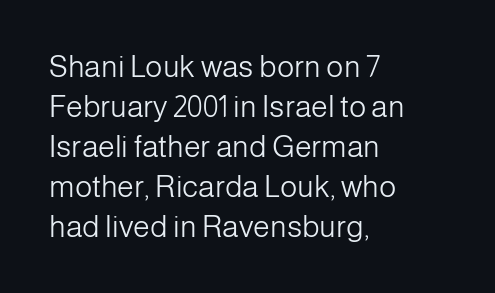
The image shows 30 px light sans-serif type, upright; set left-aligned, normal line spacing (1.33x), normal letter spacing, not underlined; low stroke contrast and a medium x-height.
